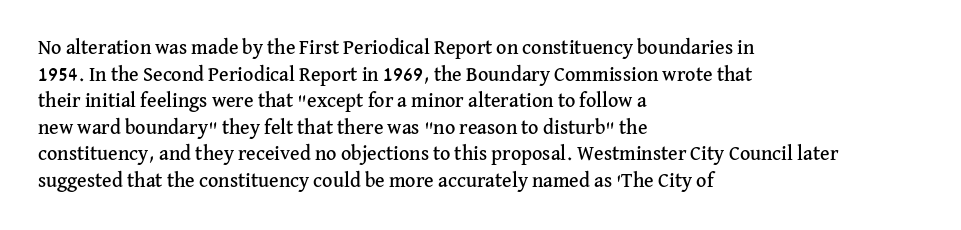
Which margin do the lines hug? The left one — the right edge is uneven. Do the letters lean? They stand straight. Students, note that the glyphs here touch the page at normal intervals. The block of text has a typical density, with ordinary space between rows. Unmarked baselines from the first word to the last.
